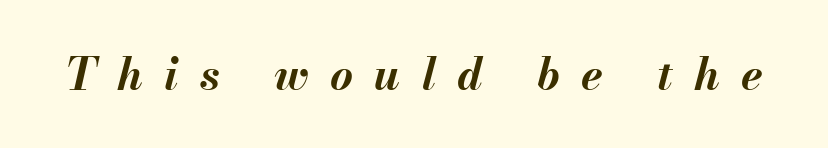
Descenders hang freely into open space. The face used here has the dense, thick strokes of a bold. A typesetter would call this proportional, since set widths differ per character. Does extra space separate the letters? Yes, quite a lot of it. It's the slanting kind of type.
